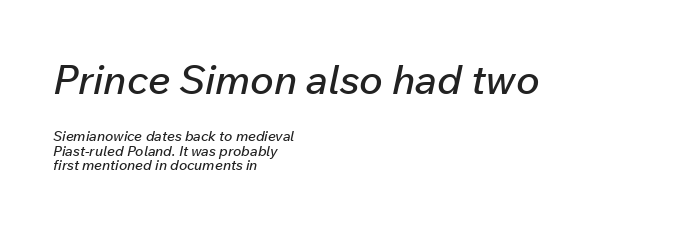
Top chunk: large. Bottom chunk: small. Words appear dense and cohesive because spacing is normal. Regarding leading, the lines here are crowded together. Varying glyph widths throughout — classic text-font behaviour. Italic: yes, the glyphs are oblique.
